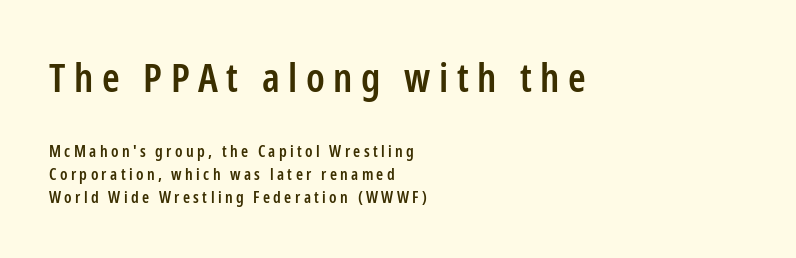
Q: Is the text bold? A: Semi-bold.
Q: Is the text italic (slanted)? A: No, it is upright.
Q: Is the typeface a serif or a sans-serif typeface? A: Sans-serif.
Q: Is the text underlined? A: No.
Q: How is the paragraph aligned? A: Left-aligned.
Q: Is the spacing between letters normal or unusually wide? A: Unusually wide.
Q: Is the spacing between lines tight, normal or loose? A: Normal.
Q: Which block of text is set in a larger size, the first (top) or the second (bottom)? A: The first (top) one.
Q: Width (condensed, normal, or wide)? A: Condensed.
Q: Stroke contrast? A: Low.
Q: x-height? A: Medium.
Q: Monospaced? A: No.
